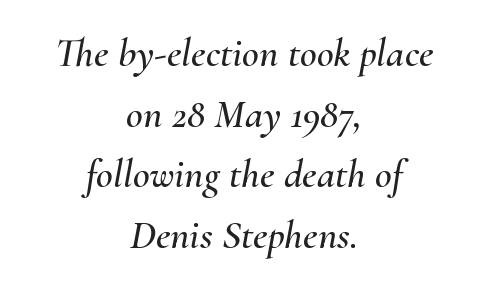
Notice how the stems are inclined rather than vertical — that's the hallmark of italics. In terms of leading, this rendering sits right in the middle. Line starts and ends both wander, symmetrically. The rendering keeps characters at their native spacing.
